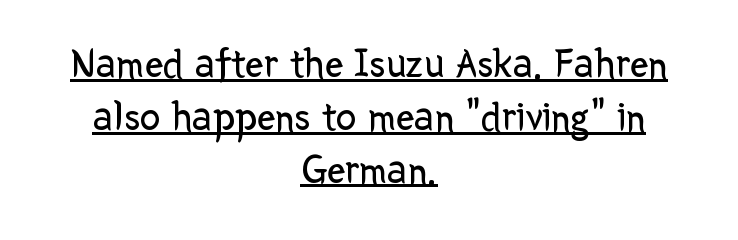
{"serif": "no", "italic": "no", "bold": "no", "weight": "regular", "width": "normal", "stroke_contrast": "low", "x_height": "medium", "monospaced": "no", "underline": "yes", "align": "center", "line_spacing": "normal", "line_spacing_ratio": 1.29, "letter_spacing": "normal", "letter_spacing_em": 0.0, "glyph_px": 41}
